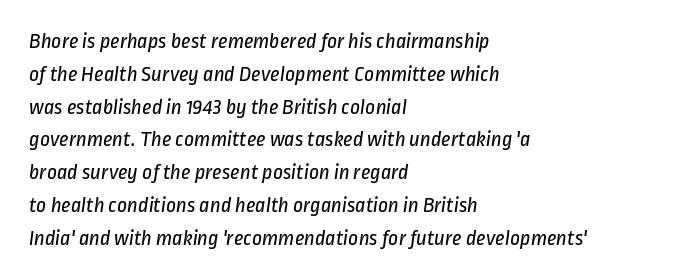
The space directly below the letters is spotless. Horizontal alignment here is leftward, the default for most running prose. This sample keeps an unexceptional amount of space between lines. Compared with typical body copy, the letter spacing here is the same. No extra ink here — the face is not bold.
